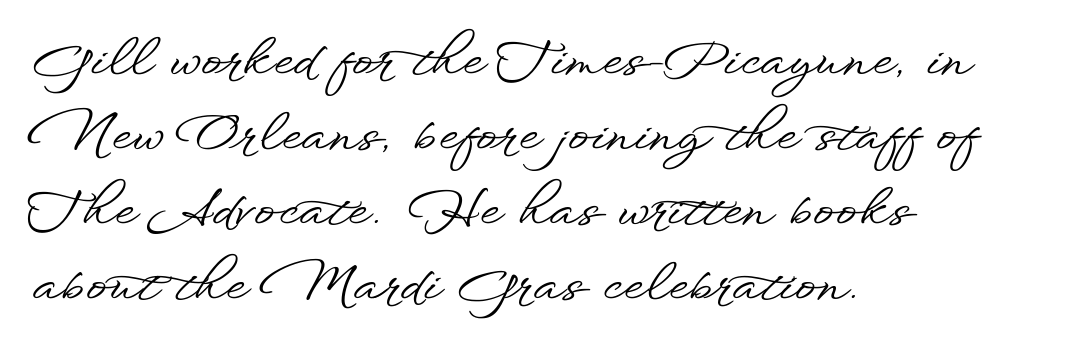
The image shows 51 px wide sans-serif type; set left-aligned, normal line spacing (1.47x), normal letter spacing, not underlined; low stroke contrast and a small x-height.
